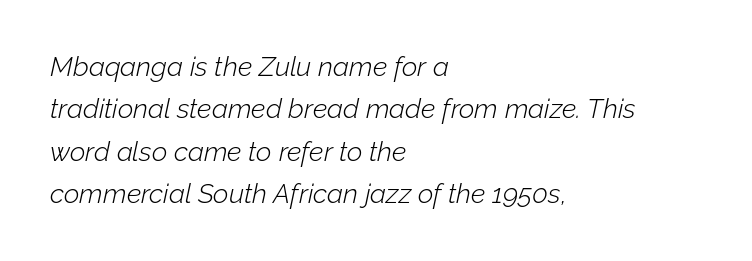
Q: Is the text bold? A: No.
Q: Is the text italic (slanted)? A: Yes, it leans right by about 12 degrees.
Q: Is the text underlined? A: No.
Q: How is the paragraph aligned? A: Left-aligned.
Q: Is the spacing between letters normal or unusually wide? A: Normal.
Q: Is the spacing between lines tight, normal or loose? A: Normal.
